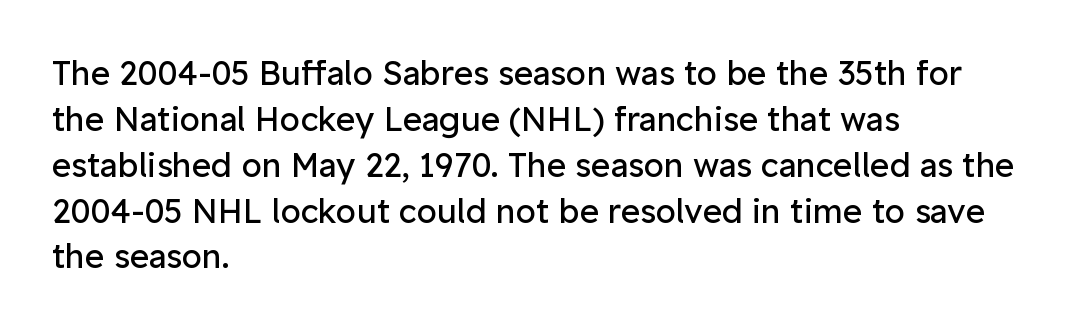
{"serif": "no", "italic": "no", "bold": "no", "weight": "regular", "width": "normal", "stroke_contrast": "low", "x_height": "medium", "monospaced": "no", "underline": "no", "align": "left", "line_spacing": "normal", "line_spacing_ratio": 1.39, "letter_spacing": "normal", "letter_spacing_em": 0.0, "glyph_px": 33}
